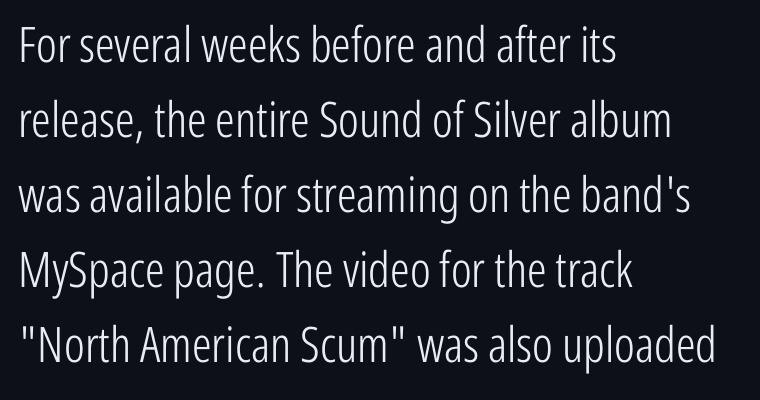
Every row of glyphs begins at an identical x-position on the left. Weight: not bold — regular or lighter. Classification — sans serif. The letters advance in unequal steps, a hallmark of proportional type. If you measured baseline to baseline, you'd find a middling distance. The zone under the glyphs is completely vacant.
